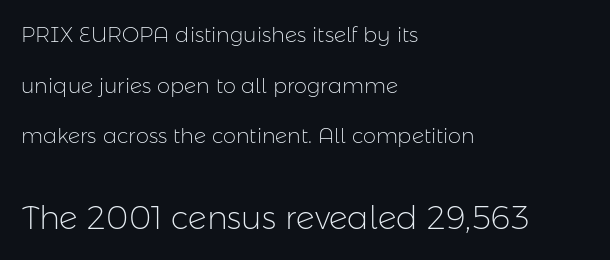
Q: Is the text bold? A: No.
Q: Is the text italic (slanted)? A: No, it is upright.
Q: Is the typeface a serif or a sans-serif typeface? A: Sans-serif.
Q: Is the text underlined? A: No.
Q: How is the paragraph aligned? A: Left-aligned.
Q: Is the spacing between letters normal or unusually wide? A: Normal.
Q: Is the spacing between lines tight, normal or loose? A: Loose.
Q: Which block of text is set in a larger size, the first (top) or the second (bottom)? A: The second (bottom) one.
Q: Width (condensed, normal, or wide)? A: Normal.
Q: Stroke contrast? A: Low.
Q: x-height? A: Medium.
Q: Monospaced? A: No.
